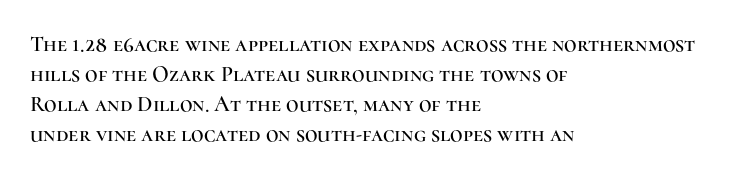
{"italic": "no", "underline": "no", "align": "left", "line_spacing": "normal", "line_spacing_ratio": 1.37, "letter_spacing": "normal", "letter_spacing_em": 0.0, "glyph_px": 22}
